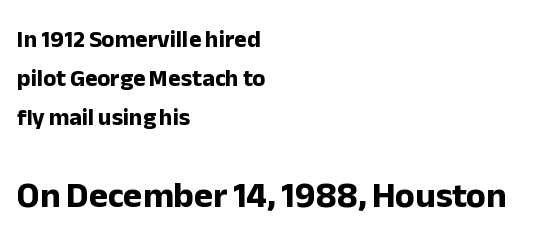
The characters display no serif detailing; their extremities are plain. The face used here appears at its bigger size in the lower chunk. Visually the block forms a straight wall on the left and a jagged coastline on the right. The passage shown stacks its lines at a standard gap. Anything drawn beneath the words? Only blank space.
